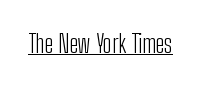
Q: Is the text bold? A: No.
Q: Is the text italic (slanted)? A: No, it is upright.
Q: Is the text underlined? A: Yes.
Q: Is the spacing between letters normal or unusually wide? A: Normal.
